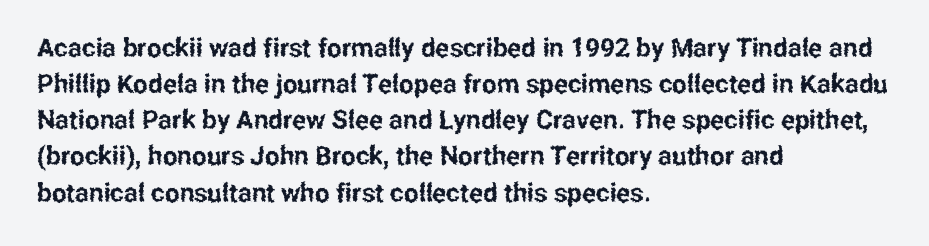
A typesetter would mark this as roman, not italic. Every row of glyphs begins at an identical x-position on the left. Descenders are the only things crossing below the line. Horizontal bands of white between lines are of average thickness.
